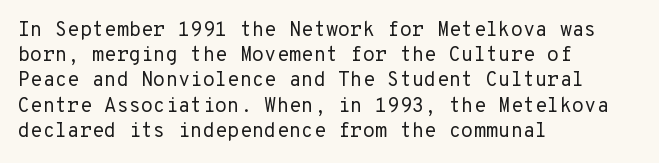
The image shows 20 px text type, upright; set left-aligned, normal line spacing (1.26x), normal letter spacing, not underlined.
